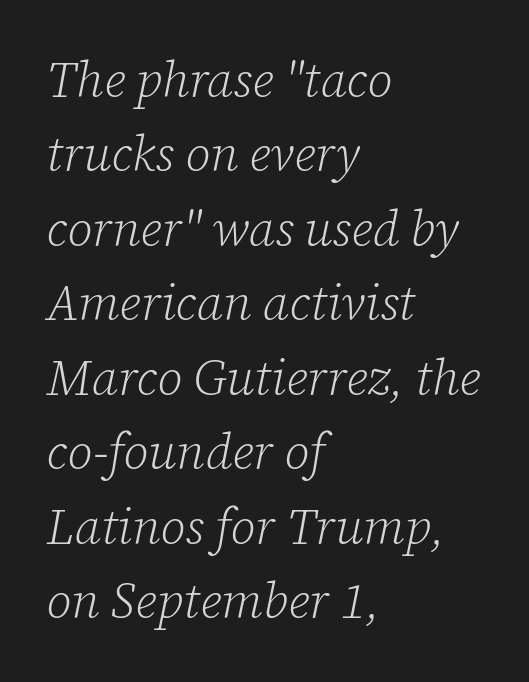
The compositor pushed each line to the left boundary. Words float on clear page, feet unadorned. The strokes carry an ordinary text weight at most. Leading matches the norm, producing a regular column.
